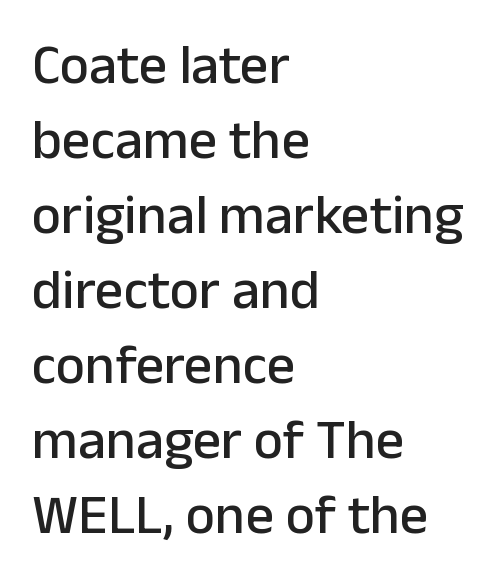
The image shows 56 px sans-serif type, upright; set left-aligned, normal line spacing (1.34x), normal letter spacing, not underlined; low stroke contrast and a medium x-height.
